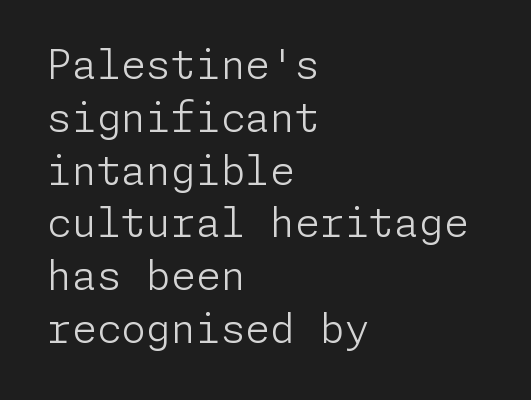
The image shows 40 px light sans-serif type, upright; set left-aligned, normal line spacing (1.32x), normal letter spacing, not underlined; low stroke contrast and a medium x-height.
